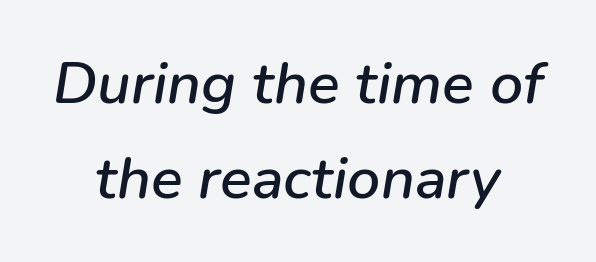
The image shows 59 px text type, italic (leaning right); set centered, normal line spacing (1.61x), normal letter spacing, not underlined; low stroke contrast and a medium x-height.
